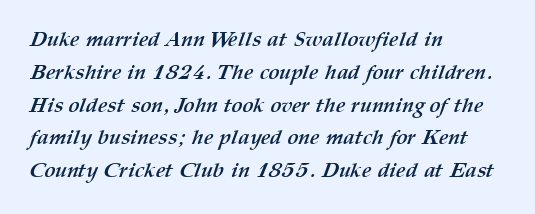
The image shows 21 px bold type; set left-aligned, normal line spacing (1.56x), normal letter spacing, not underlined.
